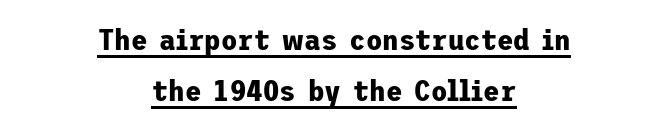
This sample carries an underscore along the baseline area. In terms of weight, the rendering is a true, heavy bold. This is the regular roman posture of the typeface. The line texture is even and compact thanks to regular tracking.
